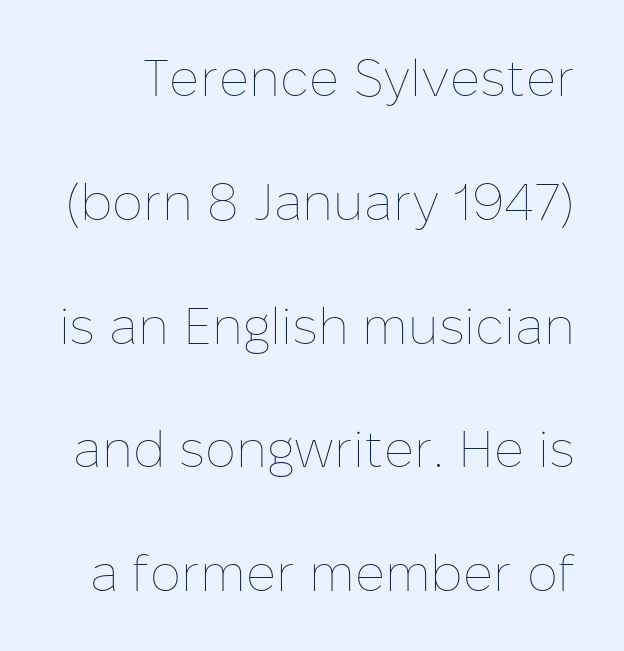
The image shows 52 px thin type, upright; set loose line spacing (2.38x), normal letter spacing, not underlined; low stroke contrast and a medium x-height.
